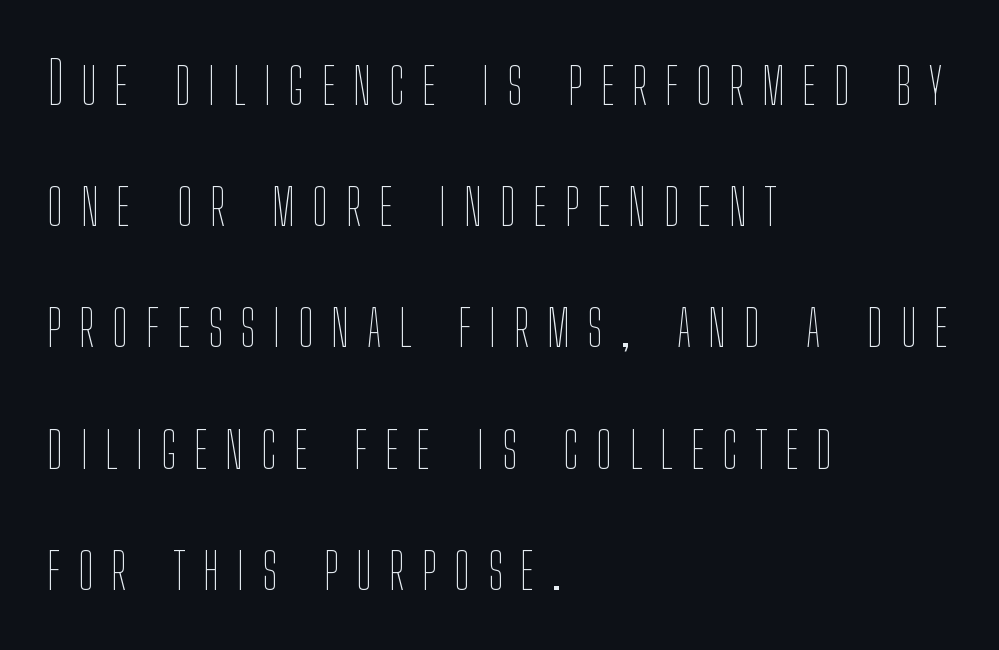
The image shows 58 px thin, condensed type, upright; set left-aligned, loose line spacing (2.09x), unusually wide letter spacing (+0.3 em), not underlined; low stroke contrast and a medium x-height.
